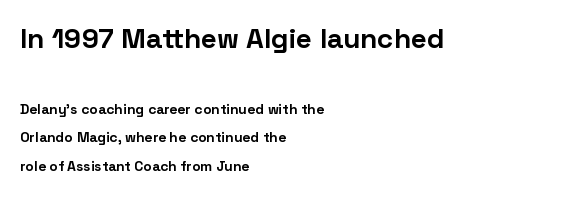
Spacing between characters is what you'd get straight out of the box. The letters stand straight up with perfectly vertical stems. The rendering shows plain stroke endings on the letterforms — a sans-serif design. Has an underline been added? It has not. Students, observe: this is what heavily led, spacious text looks like. Heavy-handed strokes throughout: this text is bold.
